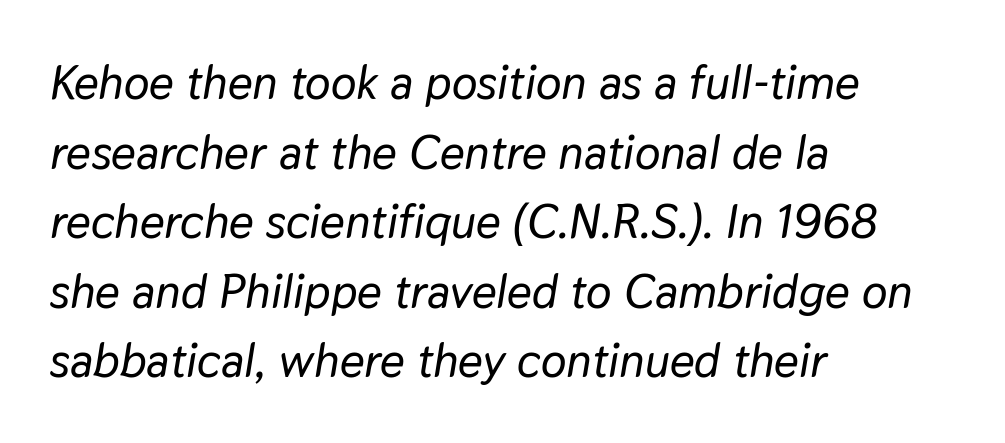
The image shows 48 px text type, italic (leaning right); set left-aligned, normal line spacing (1.45x), normal letter spacing, not underlined; low stroke contrast and a medium x-height.
